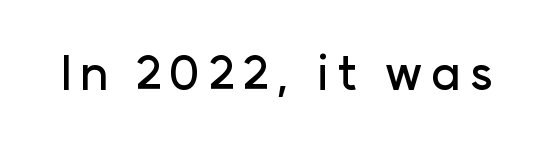
The image shows 48 px sans-serif type, upright; set not underlined; low stroke contrast and a medium x-height.
